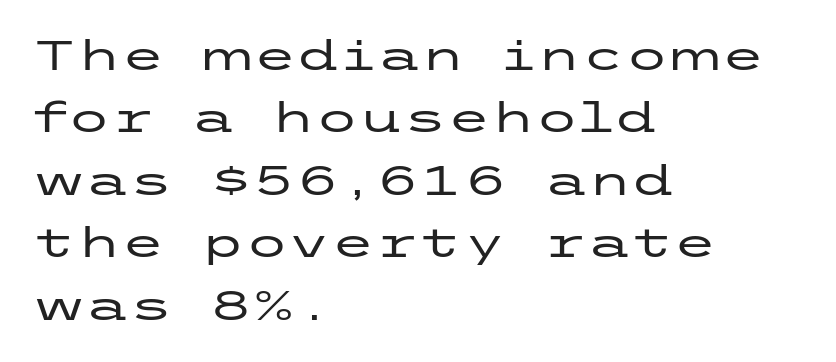
Q: Is the text italic (slanted)? A: No, it is upright.
Q: Is the typeface a serif or a sans-serif typeface? A: Sans-serif.
Q: Is the text underlined? A: No.
Q: How is the paragraph aligned? A: Left-aligned.
Q: Is the spacing between letters normal or unusually wide? A: Normal.
Q: Is the spacing between lines tight, normal or loose? A: Normal.
Q: Width (condensed, normal, or wide)? A: Wide.
Q: Stroke contrast? A: Low.
Q: x-height? A: Medium.
